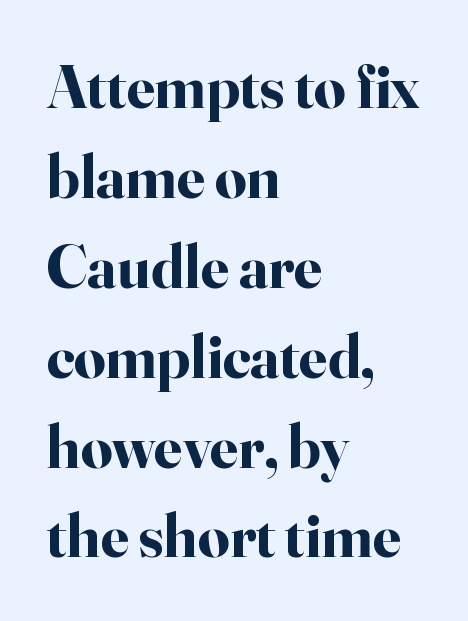
Q: Is the text bold? A: Yes.
Q: Is the text italic (slanted)? A: No, it is upright.
Q: Is the typeface a serif or a sans-serif typeface? A: Serif.
Q: Is the text underlined? A: No.
Q: How is the paragraph aligned? A: Left-aligned.
Q: Is the spacing between letters normal or unusually wide? A: Normal.
Q: Is the spacing between lines tight, normal or loose? A: Normal.
Q: Width (condensed, normal, or wide)? A: Normal.
Q: Stroke contrast? A: High.
Q: x-height? A: Small.
Q: Monospaced? A: No.
